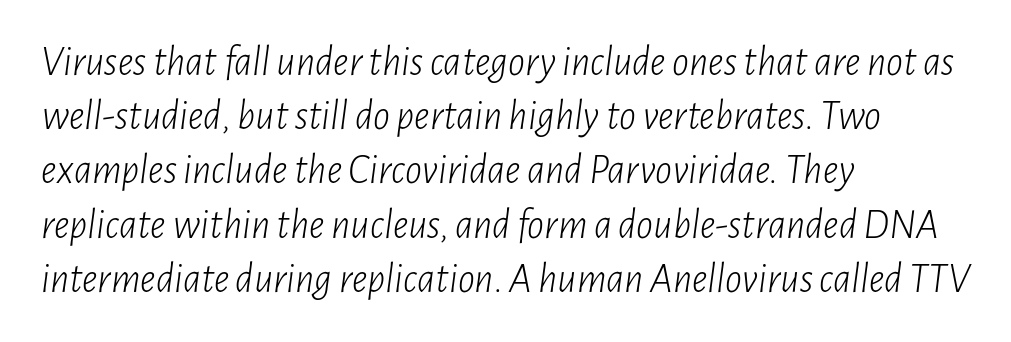
Q: Is the text bold? A: No.
Q: Is the text italic (slanted)? A: Yes, it leans right by about 7 degrees.
Q: Is the text underlined? A: No.
Q: How is the paragraph aligned? A: Left-aligned.
Q: Is the spacing between letters normal or unusually wide? A: Normal.
Q: Is the spacing between lines tight, normal or loose? A: Normal.
Q: Width (condensed, normal, or wide)? A: Condensed.
Q: Stroke contrast? A: Low.
Q: x-height? A: Medium.
Q: Monospaced? A: No.
